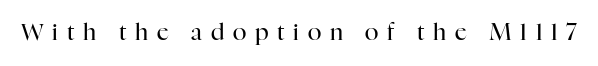
{"italic": "no", "bold": "no", "underline": "no", "letter_spacing": "wide", "letter_spacing_em": 0.38, "glyph_px": 23}
